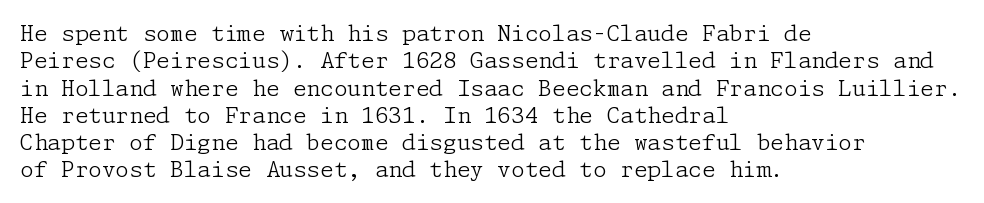
The image shows 22 px text type, upright; set left-aligned, line spacing 1.24x, normal letter spacing, not underlined.
